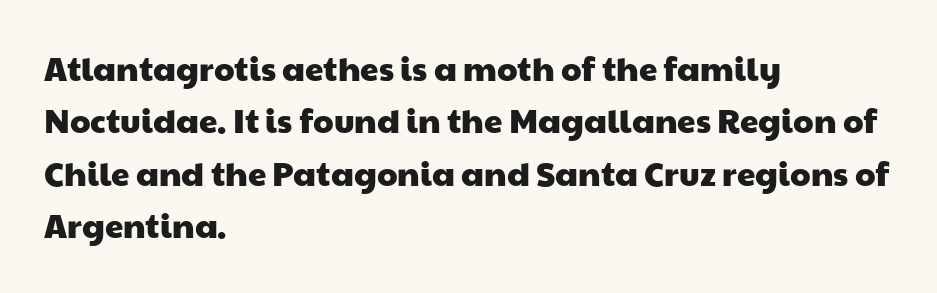
The image shows 33 px wide sans-serif type; set left-aligned, normal line spacing (1.59x), normal letter spacing, not underlined; low stroke contrast and a medium x-height.
